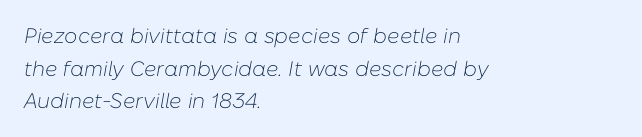
The weight tops out at a normal text grade. In terms of leading, this rendering sits right in the middle. Clear beneath every line of the passage. The passage is arranged the way most books set body copy — flush left. The letterforms sit shoulder to shoulder at normal distance. The typography opts for an oblique posture over an upright one.
